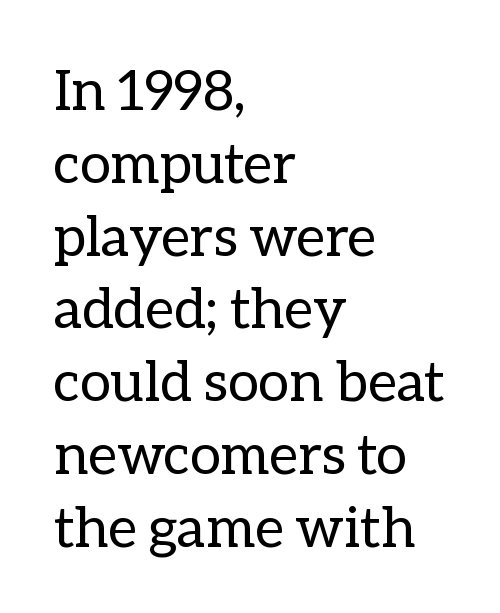
Q: Is the text bold? A: No.
Q: Is the text italic (slanted)? A: No, it is upright.
Q: Is the text underlined? A: No.
Q: How is the paragraph aligned? A: Left-aligned.
Q: Is the spacing between letters normal or unusually wide? A: Normal.
Q: Is the spacing between lines tight, normal or loose? A: Normal.
Q: Width (condensed, normal, or wide)? A: Normal.
Q: Stroke contrast? A: Low.
Q: x-height? A: Medium.
Q: Monospaced? A: No.
